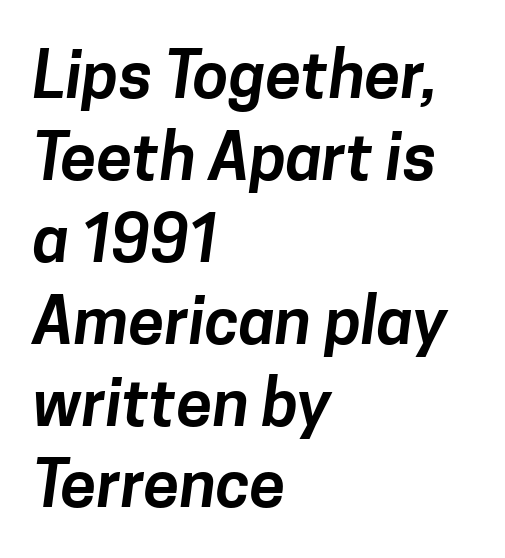
The image shows 65 px sans-serif type; set left-aligned, normal line spacing (1.26x), normal letter spacing, not underlined; low stroke contrast and a medium x-height.
